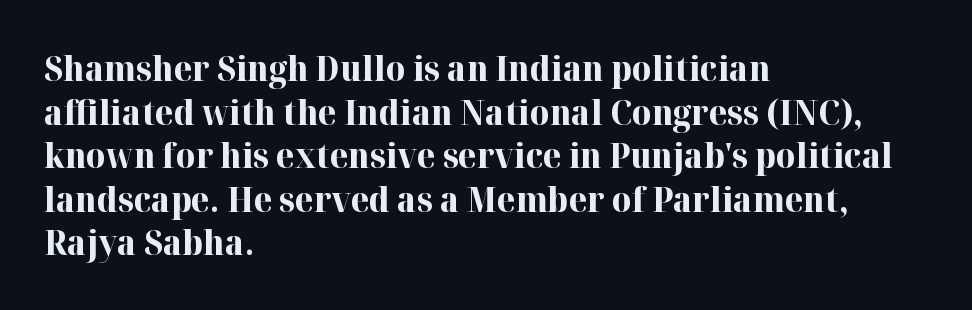
{"serif": "yes", "italic": "no", "bold": "yes", "weight": "bold", "width": "normal", "stroke_contrast": "high", "x_height": "medium", "monospaced": "no", "underline": "no", "align": "left", "line_spacing": "normal", "line_spacing_ratio": 1.28, "letter_spacing": "normal", "letter_spacing_em": 0.0, "glyph_px": 34}
